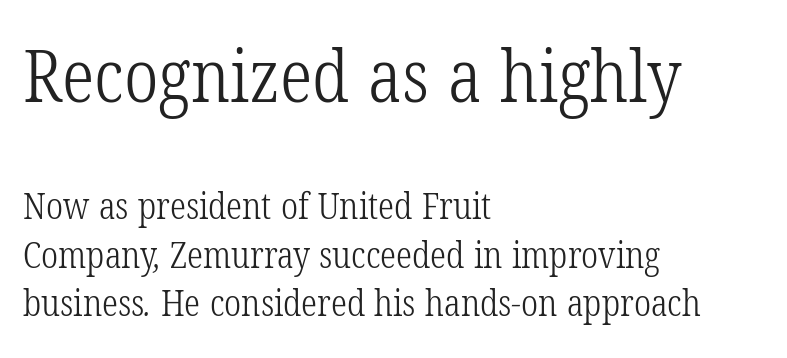
{"serif": "yes", "bold": "no", "weight": "light", "width": "condensed", "stroke_contrast": "low", "x_height": "medium", "monospaced": "no", "underline": "no", "align": "left", "line_spacing": "normal", "line_spacing_ratio": 1.35, "letter_spacing": "normal", "letter_spacing_em": 0.0, "larger_block": "first", "size_ratio": 2.03, "glyph_px": 73}
